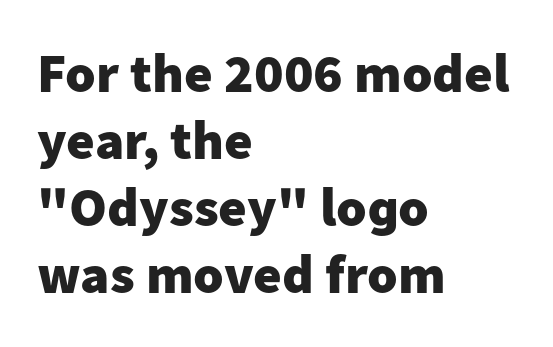
Glance below the letters and you will spot only blank space. Compared with an ordinary text face, these strokes are far heavier — a full bold. Note the varied advance widths — an 'i' is clearly narrower than an 'm'. No extra tracking has been applied to these lines. Line starts are locked; line ends wander. Nope, no serifs anywhere on these letters.
